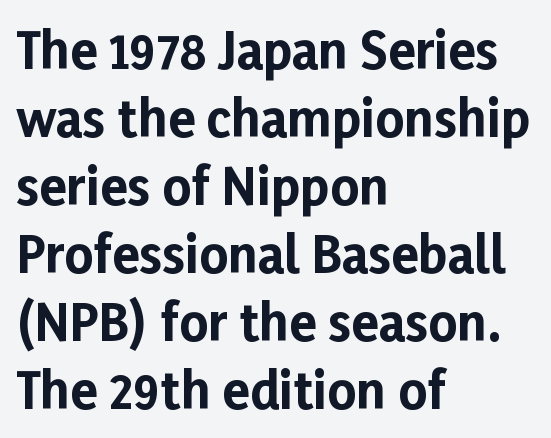
{"serif": "no", "italic": "no", "bold": "yes", "weight": "bold", "width": "normal", "stroke_contrast": "low", "x_height": "medium", "monospaced": "no", "underline": "no", "align": "left", "line_spacing": "normal", "line_spacing_ratio": 1.36, "letter_spacing": "normal", "letter_spacing_em": 0.0, "glyph_px": 50}
